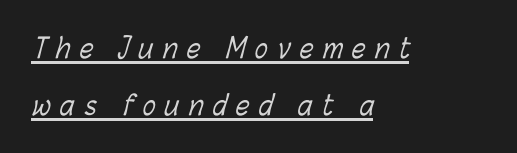
{"bold": "no", "underline": "yes", "align": "left", "line_spacing": "loose", "line_spacing_ratio": 2.11, "letter_spacing": "wide", "letter_spacing_em": 0.35, "glyph_px": 27}
